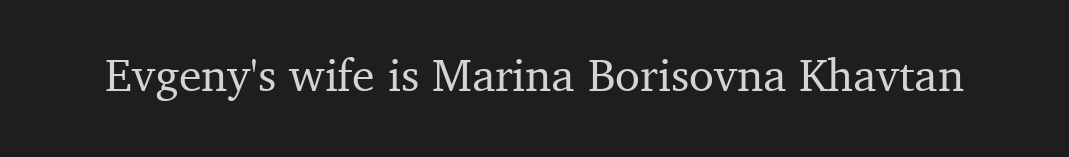
The string is rendered with underlining switched off. The face used here is proportionally spaced, like ordinary book or web type. No italicization has been applied; the sample stays upright. Is this a sans? No — the strokes have serifs. In terms of letterspacing, this is plain default setting.
